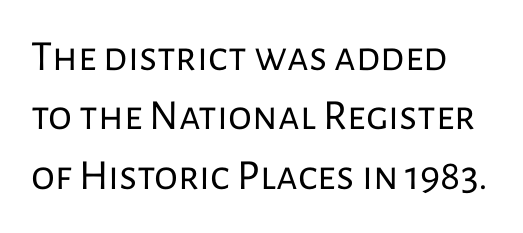
{"serif": "no", "italic": "no", "bold": "no", "weight": "regular", "width": "normal", "stroke_contrast": "low", "x_height": "medium", "monospaced": "no", "underline": "no", "line_spacing": "normal", "line_spacing_ratio": 1.38, "letter_spacing": "normal", "letter_spacing_em": 0.0, "glyph_px": 43}
